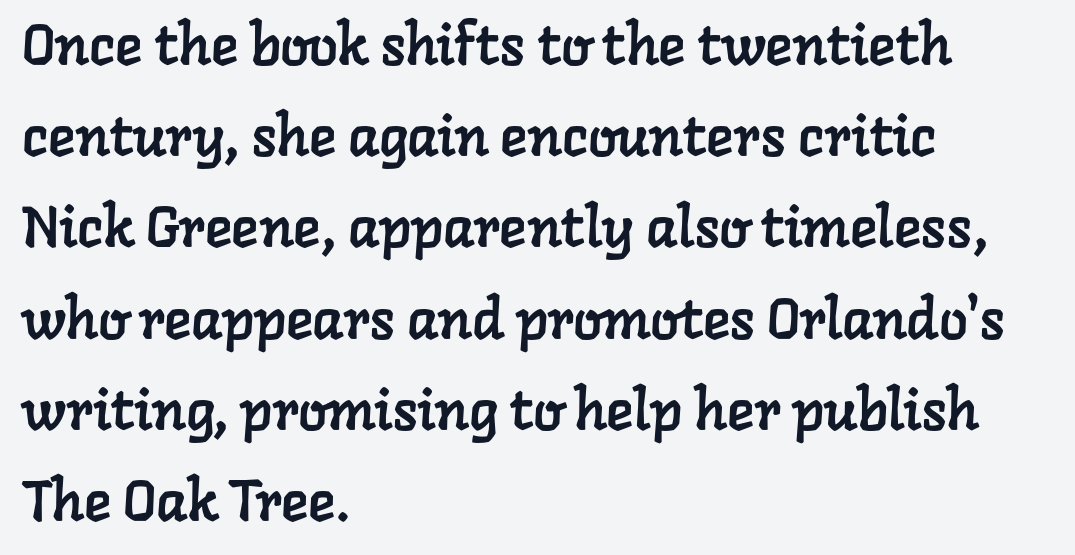
{"serif": "yes", "width": "normal", "stroke_contrast": "low", "x_height": "medium", "monospaced": "no", "underline": "no", "align": "left", "line_spacing": "normal", "line_spacing_ratio": 1.6, "letter_spacing": "normal", "letter_spacing_em": 0.0, "glyph_px": 57}
